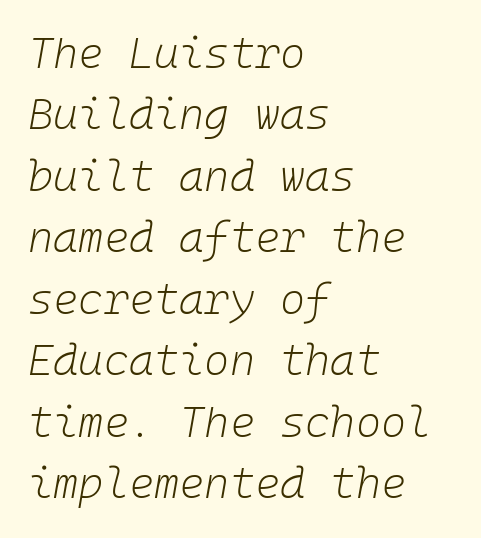
{"italic": "yes", "lean": "right", "slant_degrees": 10, "bold": "no", "weight": "light", "width": "normal", "stroke_contrast": "low", "x_height": "medium", "monospaced": "yes", "underline": "no", "align": "left", "line_spacing": "normal", "line_spacing_ratio": 1.43, "letter_spacing": "normal", "letter_spacing_em": 0.0, "glyph_px": 43}
